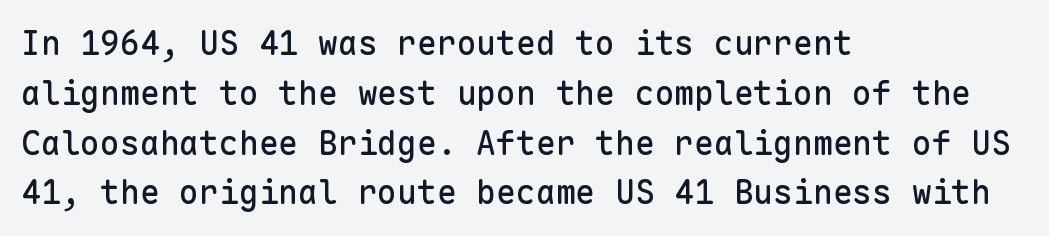
{"serif": "no", "italic": "no", "width": "normal", "stroke_contrast": "low", "x_height": "medium", "monospaced": "yes", "underline": "no", "align": "left", "line_spacing": "normal", "line_spacing_ratio": 1.51, "letter_spacing": "normal", "letter_spacing_em": 0.0, "glyph_px": 33}
